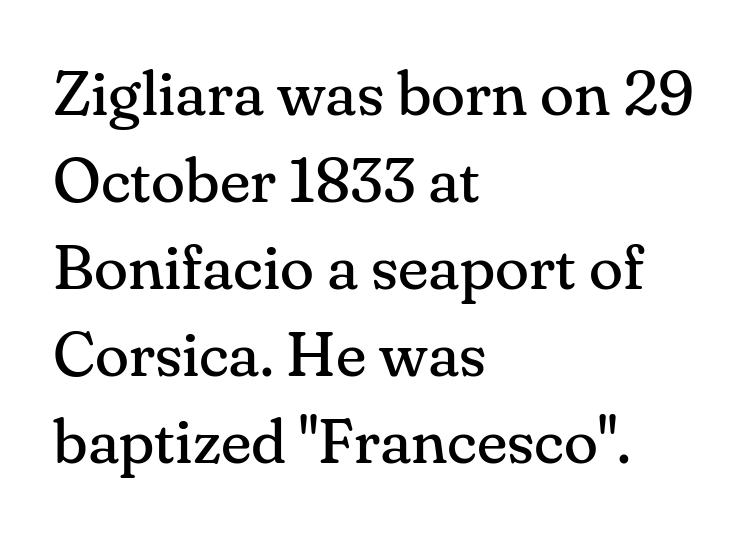
The image shows 63 px regular-weight serif type, upright; set left-aligned, normal line spacing (1.38x), normal letter spacing, not underlined; medium stroke contrast and a small x-height.
